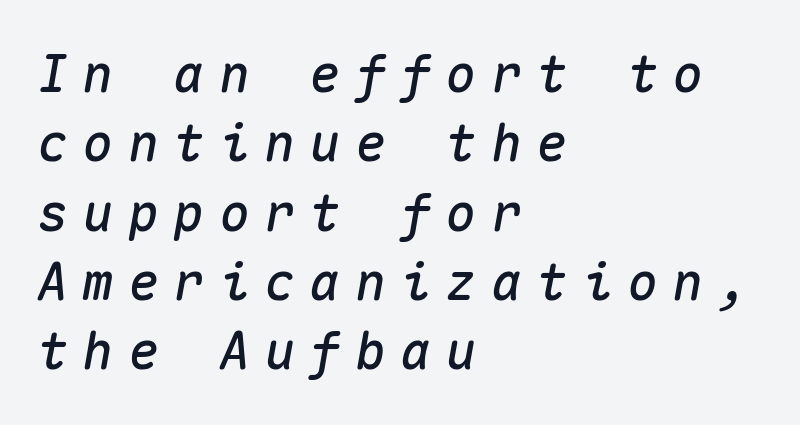
Think of a typewriter: that constant character pitch is what you see here. The rows are spaced the way most documents space them. Short note: letters widely spaced. One-word summary of the alignment: left. The gap between lines stays unmarked.
